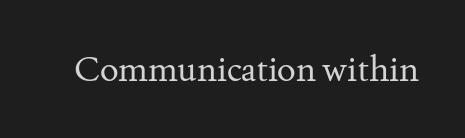
Q: Is the text bold? A: No.
Q: Is the text italic (slanted)? A: No, it is upright.
Q: Is the typeface a serif or a sans-serif typeface? A: Serif.
Q: Is the text underlined? A: No.
Q: Is the spacing between letters normal or unusually wide? A: Normal.
Q: Width (condensed, normal, or wide)? A: Normal.
Q: Stroke contrast? A: Medium.
Q: x-height? A: Small.
Q: Monospaced? A: No.
